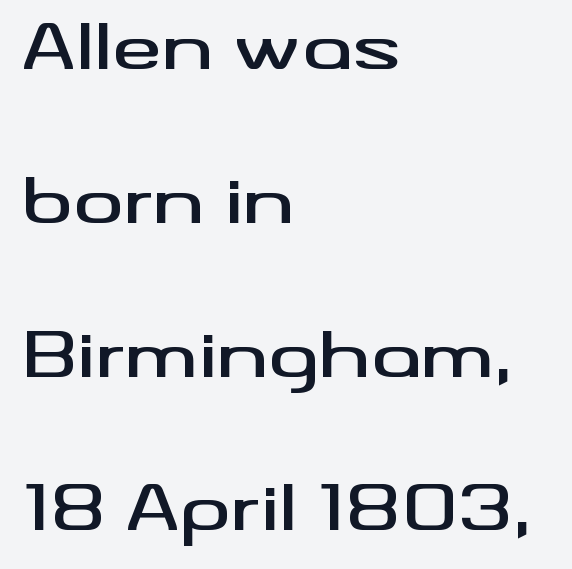
If you measured baseline to baseline, you'd find a long distance. This sample is left-justified, so line endings fall wherever the words run out. The rendering uses natural spacing where letterforms have individual widths. The face used here is rendered with its standard letterfit. Ascenders rise straight up at ninety degrees.
